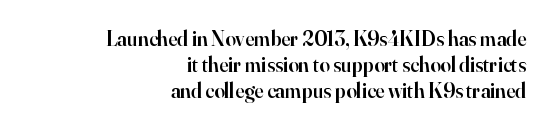
Q: Is the text bold? A: Semi-bold.
Q: Is the text italic (slanted)? A: No, it is upright.
Q: Is the text underlined? A: No.
Q: How is the paragraph aligned? A: Right-aligned.
Q: Is the spacing between letters normal or unusually wide? A: Normal.
